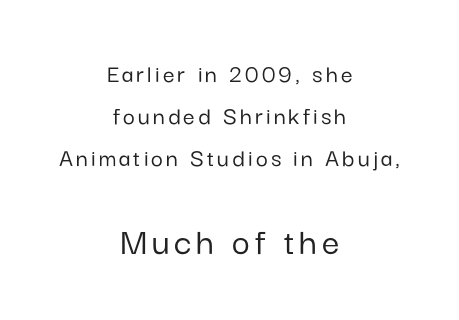
Q: Is the text italic (slanted)? A: No, it is upright.
Q: Is the typeface a serif or a sans-serif typeface? A: Sans-serif.
Q: Is the text underlined? A: No.
Q: How is the paragraph aligned? A: Centered.
Q: Is the spacing between lines tight, normal or loose? A: Normal.
Q: Which block of text is set in a larger size, the first (top) or the second (bottom)? A: The second (bottom) one.
Q: Width (condensed, normal, or wide)? A: Normal.
Q: Stroke contrast? A: Low.
Q: x-height? A: Medium.
Q: Monospaced? A: No.
